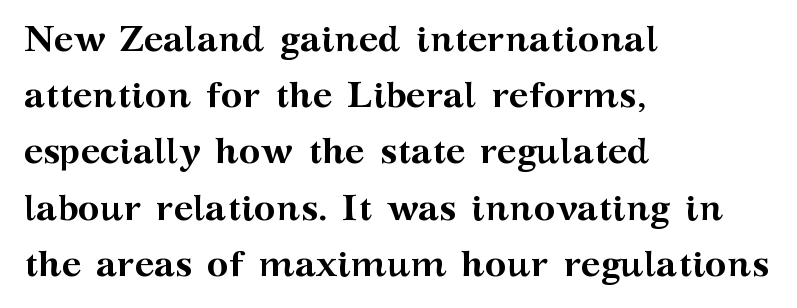
This is serif lettering, the kind often seen in printed books. Posture: straight, roman, zero tilt. A clean baseline with only descenders dipping below it. Visually the block forms a straight wall on the left and a jagged coastline on the right.
